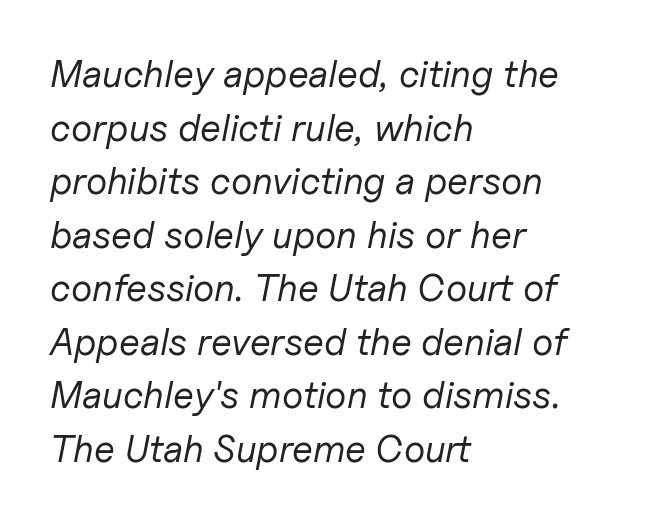
Q: Is the text bold? A: No.
Q: Is the text italic (slanted)? A: Yes, it leans right by about 11 degrees.
Q: Is the text underlined? A: No.
Q: How is the paragraph aligned? A: Left-aligned.
Q: Is the spacing between letters normal or unusually wide? A: Normal.
Q: Is the spacing between lines tight, normal or loose? A: Normal.
Q: Width (condensed, normal, or wide)? A: Normal.
Q: Stroke contrast? A: Low.
Q: x-height? A: Medium.
Q: Monospaced? A: No.
